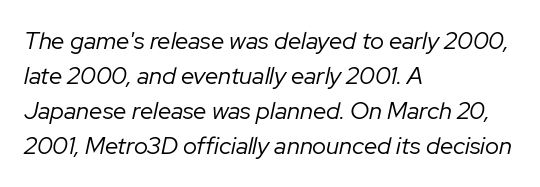
The font is comparable to plain body text, perhaps lighter. The baseline area is clear. The ragged edge is on the right, which tells us the setting is flush left. Emphasis-style slanted type is in use. No extra tracking has been applied to these lines.
